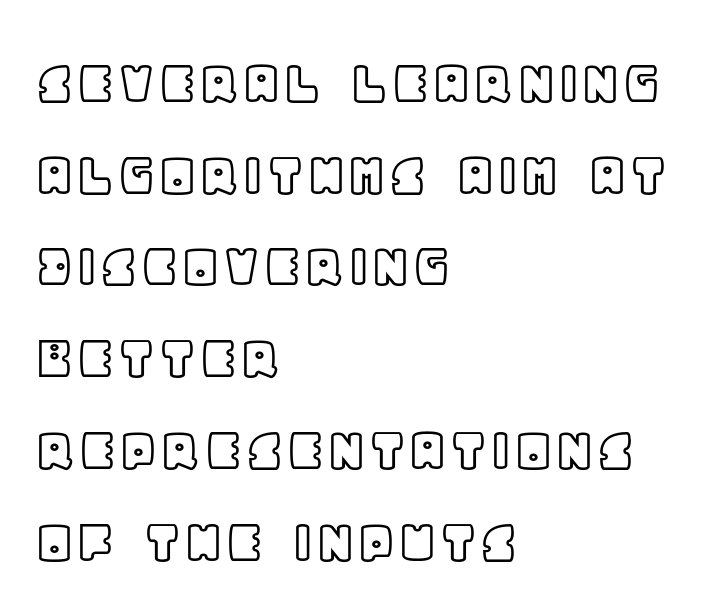
The image shows 66 px text type, upright; set left-aligned, normal line spacing (1.39x), normal letter spacing, not underlined; a large x-height.
